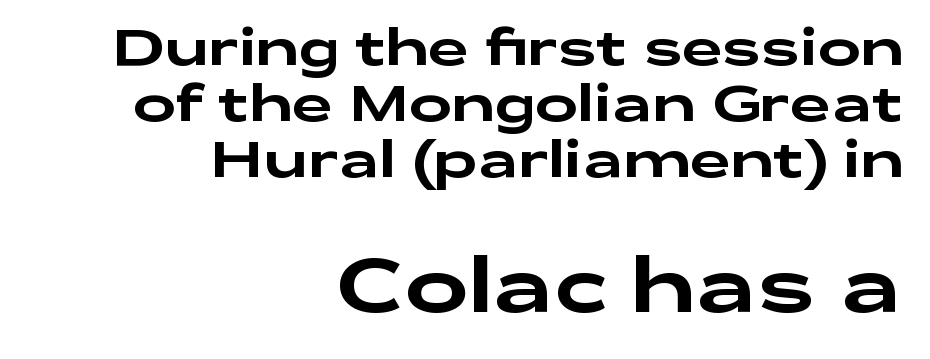
The baseline area is clear. Scale increases going downward across the two blocks. Words appear dense and cohesive because spacing is normal. Looks like regular typesetting: each glyph gets only the width it needs. The passage shown is typeset with a sans-serif family. Quick note: not italic, upright.
